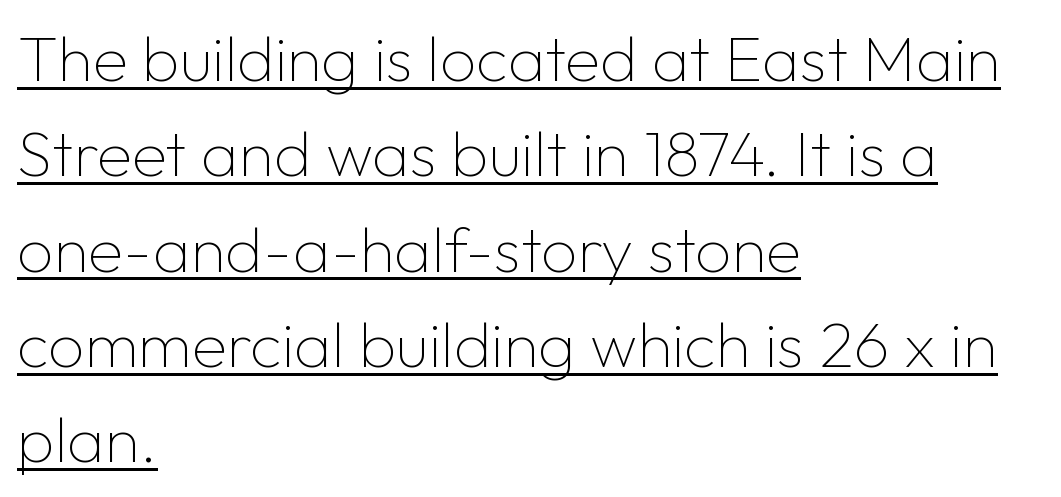
Q: Is the text bold? A: No.
Q: Is the text italic (slanted)? A: No, it is upright.
Q: Is the typeface a serif or a sans-serif typeface? A: Sans-serif.
Q: Is the text underlined? A: Yes.
Q: How is the paragraph aligned? A: Left-aligned.
Q: Is the spacing between letters normal or unusually wide? A: Normal.
Q: Is the spacing between lines tight, normal or loose? A: Normal.
Q: Width (condensed, normal, or wide)? A: Normal.
Q: Stroke contrast? A: Low.
Q: x-height? A: Medium.
Q: Monospaced? A: No.
